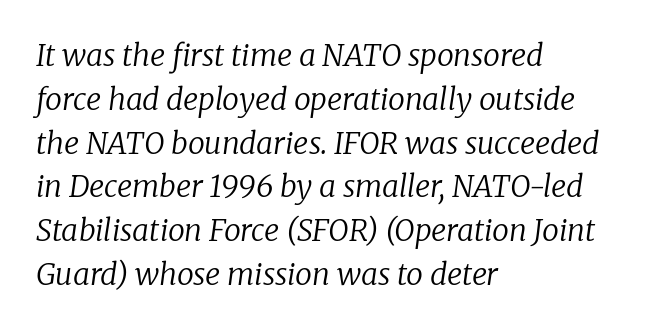
A bare baseline throughout the passage. A typesetter would call this proportional, since set widths differ per character. There is no visible air inserted between adjacent glyphs. Caption: multi-line text, flush left, ragged right.
